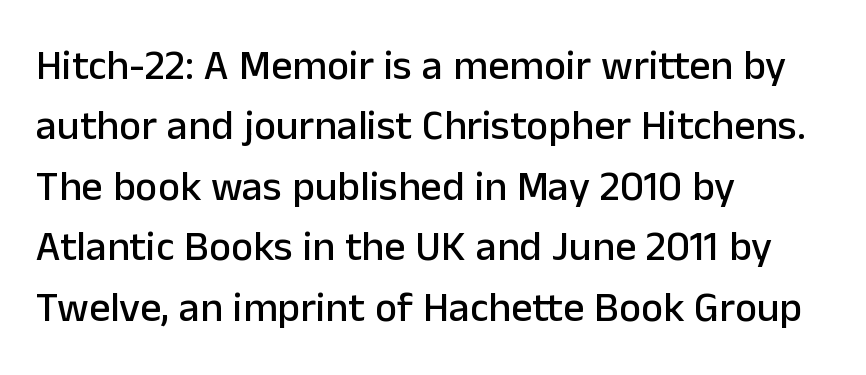
Q: Is the text italic (slanted)? A: No, it is upright.
Q: Is the typeface a serif or a sans-serif typeface? A: Sans-serif.
Q: Is the text underlined? A: No.
Q: How is the paragraph aligned? A: Left-aligned.
Q: Is the spacing between letters normal or unusually wide? A: Normal.
Q: Is the spacing between lines tight, normal or loose? A: Normal.
Q: Width (condensed, normal, or wide)? A: Normal.
Q: Stroke contrast? A: Low.
Q: x-height? A: Medium.
Q: Monospaced? A: No.
